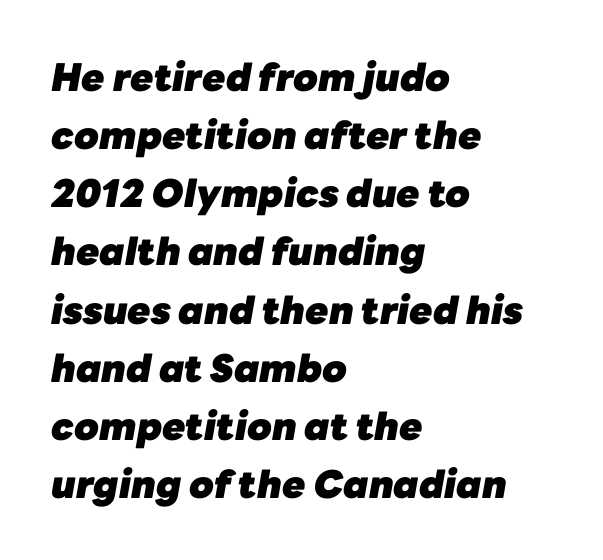
Q: Is the text bold? A: Yes.
Q: Is the text italic (slanted)? A: Yes, it leans right by about 10 degrees.
Q: Is the text underlined? A: No.
Q: How is the paragraph aligned? A: Left-aligned.
Q: Is the spacing between letters normal or unusually wide? A: Normal.
Q: Is the spacing between lines tight, normal or loose? A: Normal.
Q: Width (condensed, normal, or wide)? A: Normal.
Q: Stroke contrast? A: Low.
Q: x-height? A: Medium.
Q: Monospaced? A: No.
